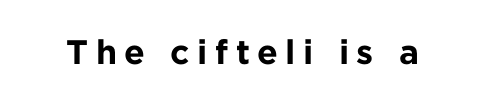
The image shows 34 px bold sans-serif type, upright; set unusually wide letter spacing (+0.22 em), not underlined; low stroke contrast and a medium x-height.
